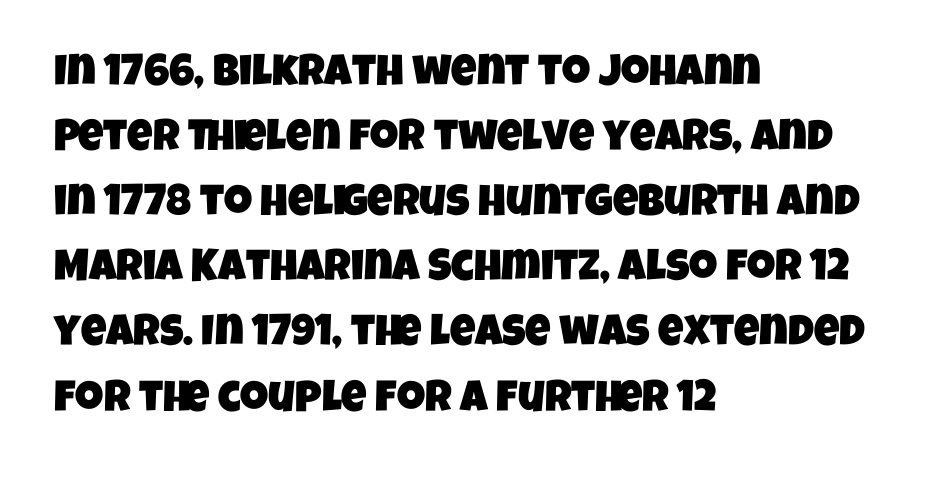
Q: Is the typeface a serif or a sans-serif typeface? A: Sans-serif.
Q: Is the text underlined? A: No.
Q: How is the paragraph aligned? A: Left-aligned.
Q: Is the spacing between letters normal or unusually wide? A: Normal.
Q: Is the spacing between lines tight, normal or loose? A: Normal.
Q: Width (condensed, normal, or wide)? A: Condensed.
Q: Stroke contrast? A: Low.
Q: x-height? A: Large.
Q: Monospaced? A: No.
